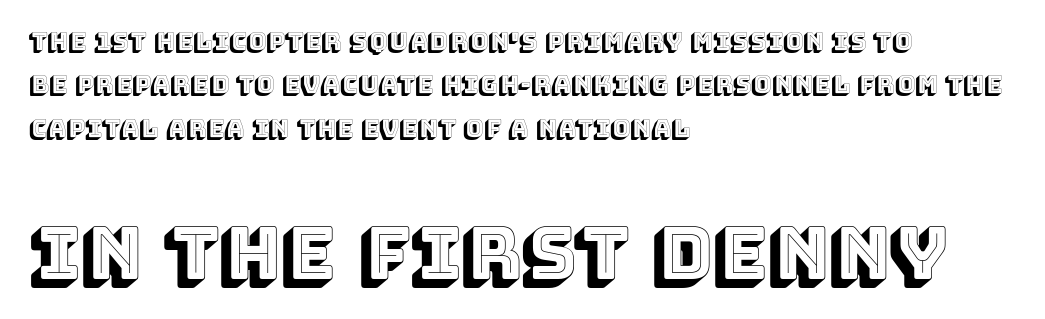
This sample has the flowing, uneven cadence of proportional lettering. Letter spacing: default. Alignment: flush left. Typesetter's note — lower block bumped up in size, upper block left smaller. A clean baseline with only descenders dipping below it.
